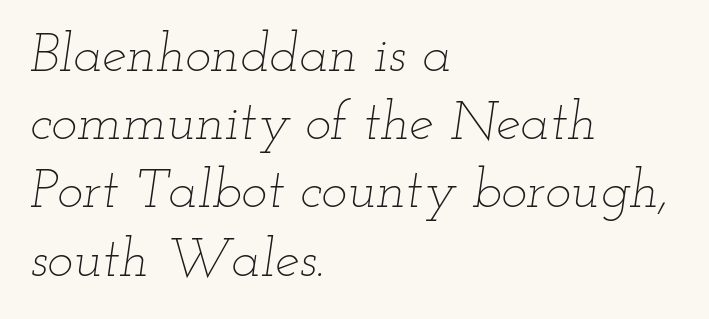
Honestly, the letter spacing is just normal — you wouldn't notice it. Short and long lines alike share a common starting point at left. Has an underline been added? It has not. Think of a printed novel: that variable character pitch is what you see here. The glyphs look as if they've been sheared to an angle. Stems here are at most as thick as an everyday book face.
